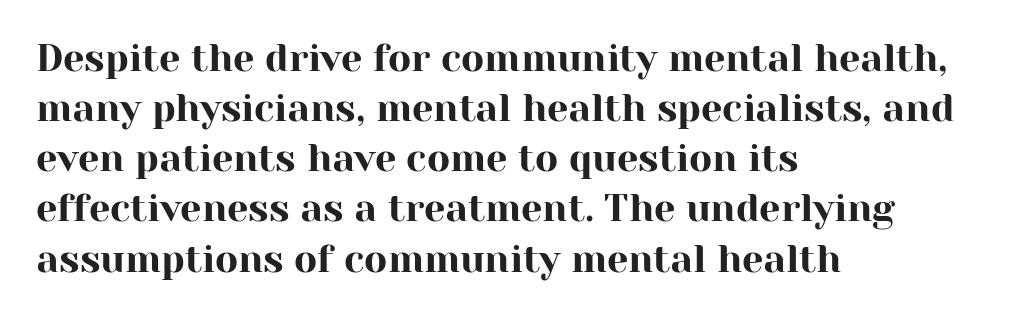
Q: Is the text italic (slanted)? A: No, it is upright.
Q: Is the typeface a serif or a sans-serif typeface? A: Serif.
Q: Is the text underlined? A: No.
Q: How is the paragraph aligned? A: Left-aligned.
Q: Is the spacing between letters normal or unusually wide? A: Normal.
Q: Is the spacing between lines tight, normal or loose? A: Normal.
Q: Width (condensed, normal, or wide)? A: Normal.
Q: Stroke contrast? A: High.
Q: x-height? A: Medium.
Q: Monospaced? A: No.
